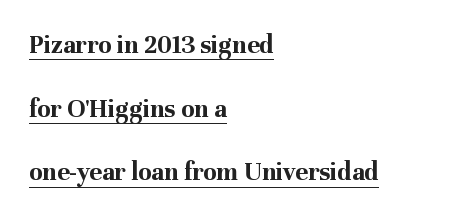
{"italic": "no", "bold": "yes", "underline": "yes", "align": "left", "line_spacing": "loose", "line_spacing_ratio": 2.36, "letter_spacing": "normal", "letter_spacing_em": 0.0, "glyph_px": 27}
